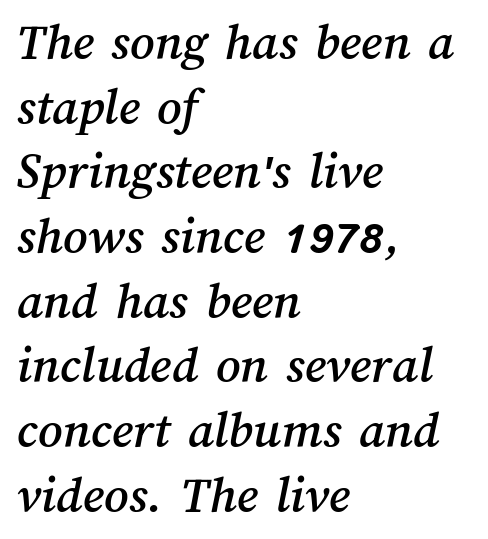
The image shows 53 px text type; set left-aligned, line spacing 1.22x, normal letter spacing, not underlined; medium stroke contrast and a medium x-height.
